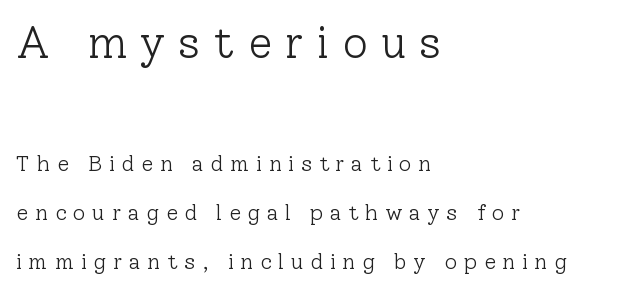
Inter-character spacing is expanded well beyond the font's built-in metrics. Line spacing here is loose. The face used here is seriffed, in the tradition of book romans. Quick note: not italic, upright. Teacher's note: observe the even left margin — that is flush-left alignment. Bare-footed words on every line.
